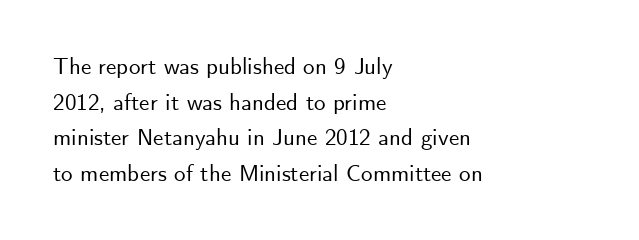
The image shows 23 px text type, upright; set left-aligned, normal line spacing (1.55x), normal letter spacing, not underlined.
